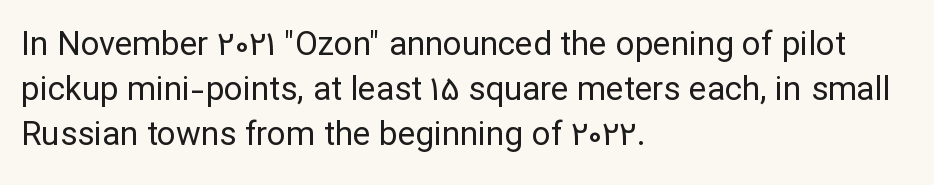
Varying glyph widths throughout — classic text-font behaviour. Underline: absent. The line texture is even and compact thanks to regular tracking. Does the type have serifs? No, each stem ends abruptly. What's the leading like? Ordinary, nothing unusual.
